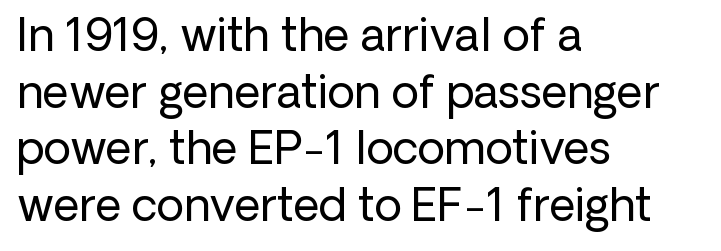
The image shows 45 px regular-weight sans-serif type, upright; set left-aligned, normal line spacing (1.26x), normal letter spacing, not underlined; low stroke contrast and a medium x-height.
